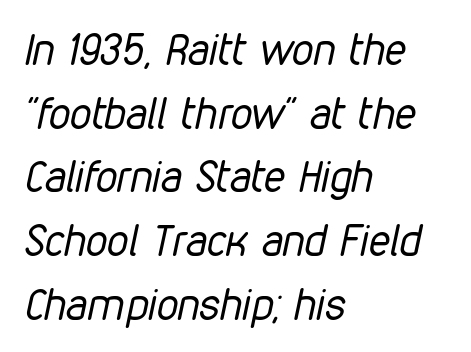
{"italic": "yes", "lean": "right", "slant_degrees": 12, "bold": "no", "weight": "regular", "width": "condensed", "stroke_contrast": "low", "x_height": "medium", "monospaced": "no", "underline": "no", "align": "left", "line_spacing": "normal", "line_spacing_ratio": 1.48, "letter_spacing": "normal", "letter_spacing_em": 0.0, "glyph_px": 43}
